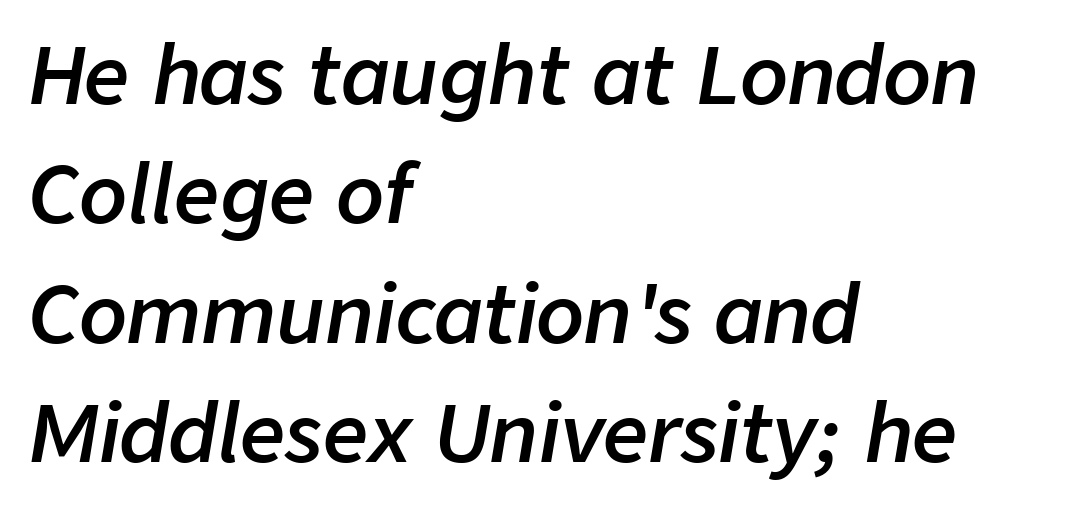
Q: Is the text bold? A: Semi-bold.
Q: Is the text italic (slanted)? A: Yes, it leans right by about 9 degrees.
Q: Is the text underlined? A: No.
Q: How is the paragraph aligned? A: Left-aligned.
Q: Is the spacing between letters normal or unusually wide? A: Normal.
Q: Is the spacing between lines tight, normal or loose? A: Normal.
Q: Width (condensed, normal, or wide)? A: Normal.
Q: Stroke contrast? A: Low.
Q: x-height? A: Medium.
Q: Monospaced? A: No.
